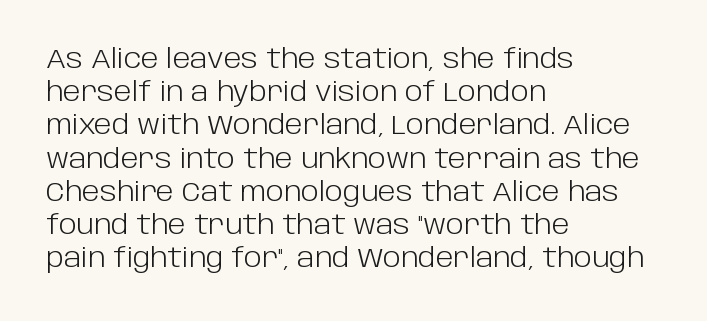
Q: Is the text bold? A: No.
Q: Is the text italic (slanted)? A: No, it is upright.
Q: Is the text underlined? A: No.
Q: How is the paragraph aligned? A: Left-aligned.
Q: Is the spacing between letters normal or unusually wide? A: Normal.
